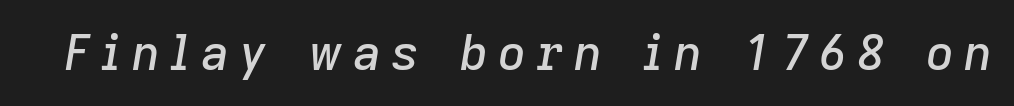
{"italic": "yes", "lean": "right", "slant_degrees": 9, "width": "normal", "stroke_contrast": "low", "x_height": "medium", "monospaced": "no", "underline": "no", "letter_spacing": "wide", "letter_spacing_em": 0.2, "glyph_px": 49}
